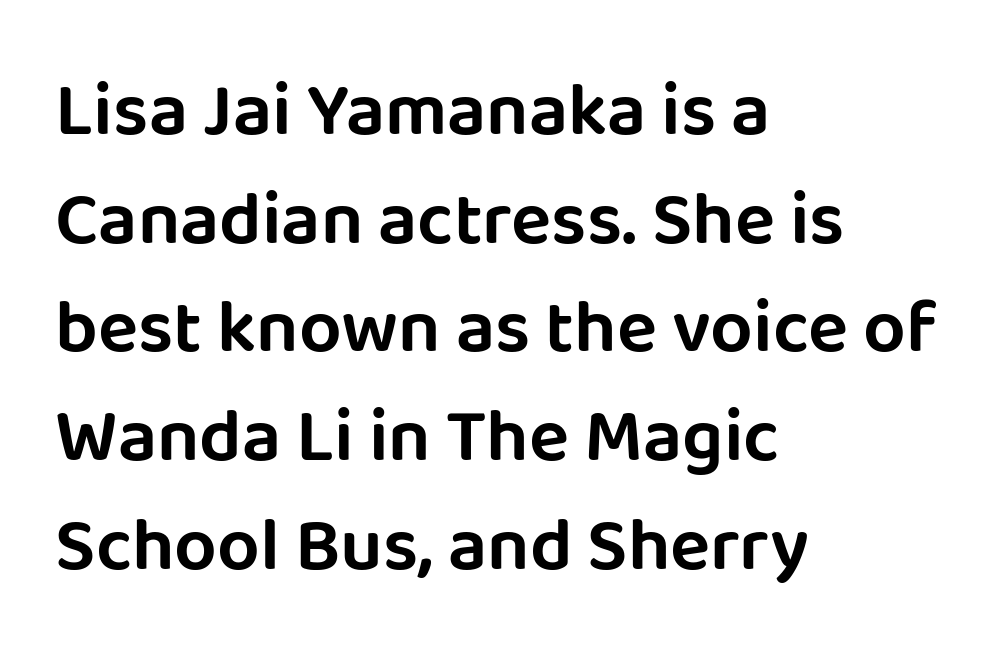
{"serif": "no", "italic": "no", "width": "normal", "stroke_contrast": "low", "x_height": "large", "monospaced": "no", "underline": "no", "align": "left", "line_spacing": "normal", "line_spacing_ratio": 1.45, "letter_spacing": "normal", "letter_spacing_em": 0.0, "glyph_px": 75}
